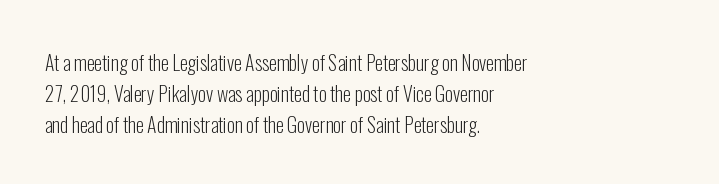
Between one letter and the next there's only the usual sliver of space. Letters rest on an invisible, unmarked baseline. Does the copy run flush right? No — it runs flush left. Nothing heavy about these letters — not bold at all.
